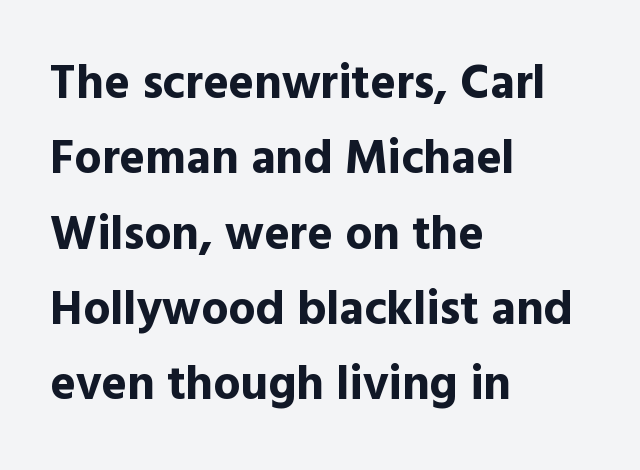
Q: Is the text bold? A: Yes.
Q: Is the text italic (slanted)? A: No, it is upright.
Q: Is the typeface a serif or a sans-serif typeface? A: Sans-serif.
Q: Is the text underlined? A: No.
Q: How is the paragraph aligned? A: Left-aligned.
Q: Is the spacing between letters normal or unusually wide? A: Normal.
Q: Is the spacing between lines tight, normal or loose? A: Normal.
Q: Width (condensed, normal, or wide)? A: Normal.
Q: x-height? A: Medium.
Q: Monospaced? A: No.
